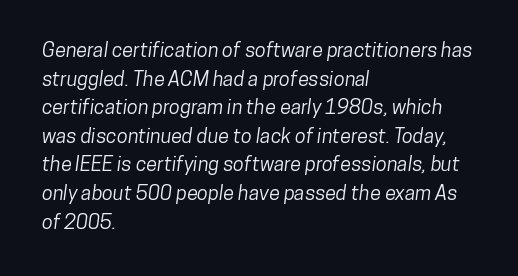
Q: Is the text underlined? A: No.
Q: How is the paragraph aligned? A: Left-aligned.
Q: Is the spacing between letters normal or unusually wide? A: Normal.
Q: Is the spacing between lines tight, normal or loose? A: Normal.
